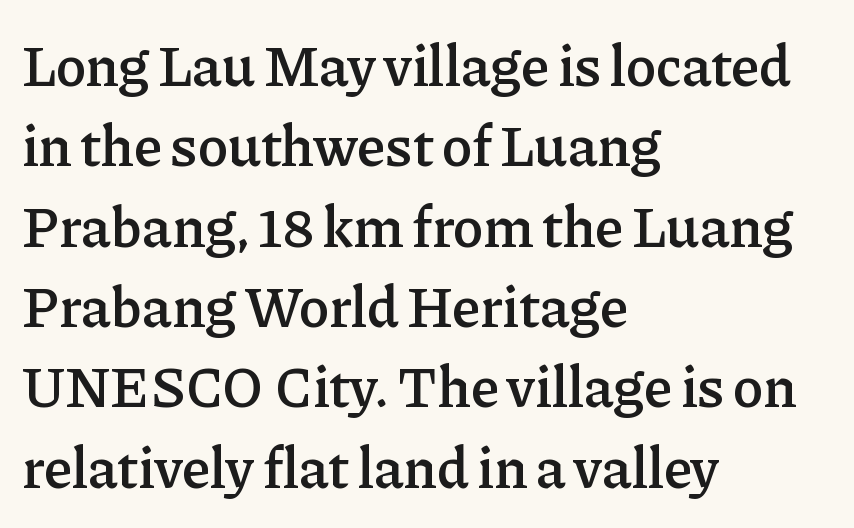
Stems and bowls a touch heavier than normal — semibold. The gap between lines stays unmarked. The designer left line spacing at the default. Check where the strokes stop: tiny serifs finish them off.
